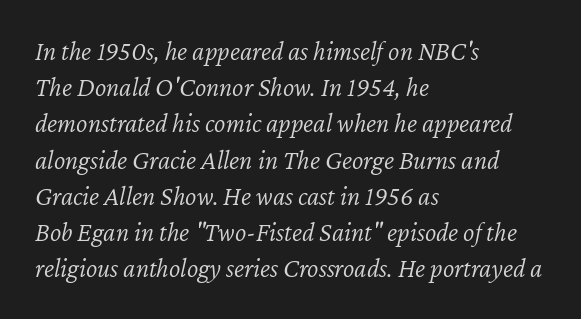
{"italic": "yes", "lean": "right", "slant_degrees": 12, "bold": "no", "underline": "no", "align": "left", "line_spacing": "normal", "line_spacing_ratio": 1.34, "letter_spacing": "normal", "letter_spacing_em": 0.0, "glyph_px": 27}
